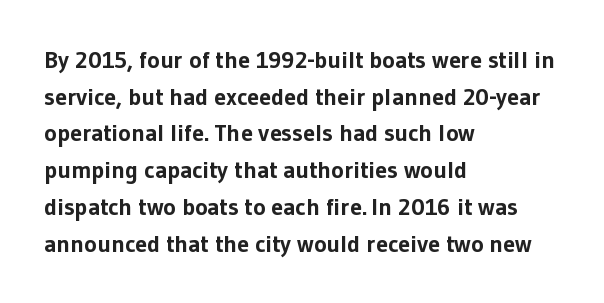
A typesetter would call this zero additional tracking. The letters stand upright; this is a roman face. Regular leading. The passage is arranged the way most books set body copy — flush left. Rule under the text: the space is simply empty. Strokes here are thick enough to call this a true bold.
